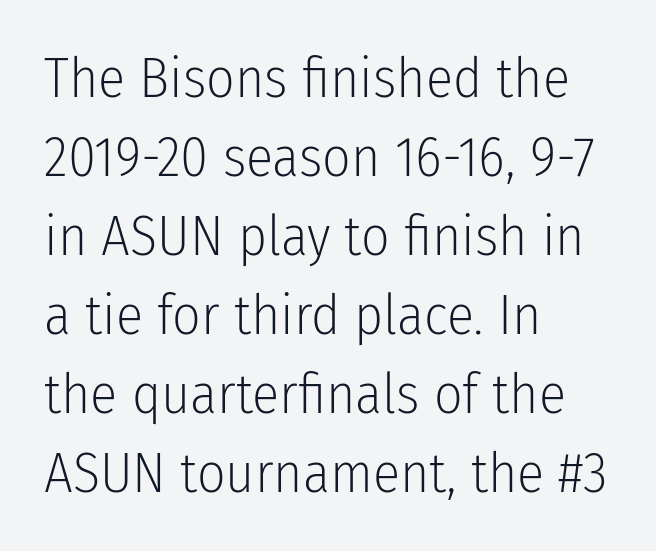
{"serif": "no", "italic": "no", "bold": "no", "weight": "light", "width": "condensed", "stroke_contrast": "low", "x_height": "medium", "monospaced": "no", "underline": "no", "align": "left", "line_spacing": "normal", "line_spacing_ratio": 1.41, "letter_spacing": "normal", "letter_spacing_em": 0.0, "glyph_px": 56}
